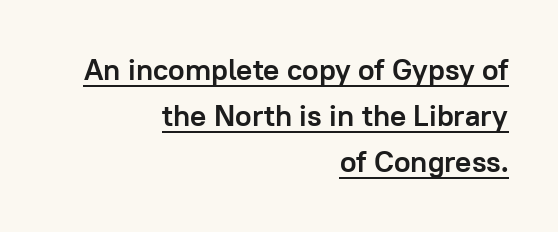
Q: Is the text bold? A: Yes.
Q: Is the text italic (slanted)? A: No, it is upright.
Q: Is the typeface a serif or a sans-serif typeface? A: Sans-serif.
Q: Is the text underlined? A: Yes.
Q: How is the paragraph aligned? A: Right-aligned.
Q: Is the spacing between letters normal or unusually wide? A: Normal.
Q: Is the spacing between lines tight, normal or loose? A: Normal.
Q: Width (condensed, normal, or wide)? A: Normal.
Q: Stroke contrast? A: Low.
Q: x-height? A: Medium.
Q: Monospaced? A: No.
